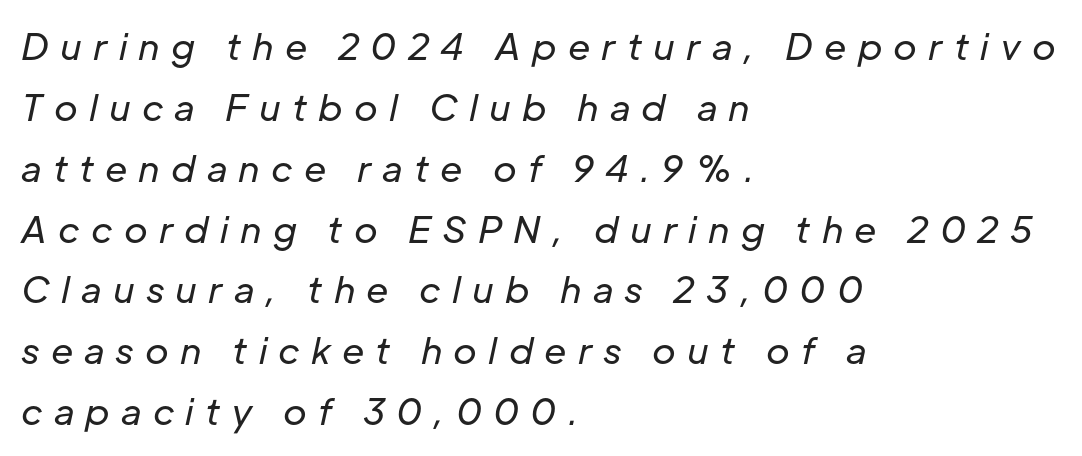
The image shows 36 px regular-weight type, italic (leaning right); set left-aligned, normal line spacing (1.69x), unusually wide letter spacing (+0.31 em), not underlined; low stroke contrast and a medium x-height.
